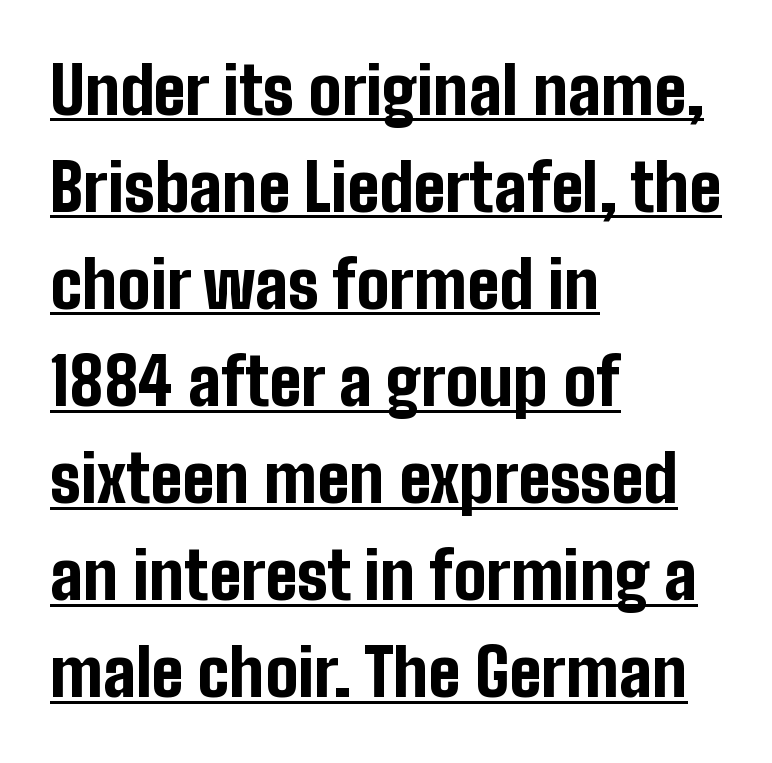
Q: Is the text bold? A: Yes.
Q: Is the text italic (slanted)? A: No, it is upright.
Q: Is the typeface a serif or a sans-serif typeface? A: Sans-serif.
Q: Is the text underlined? A: Yes.
Q: How is the paragraph aligned? A: Left-aligned.
Q: Is the spacing between letters normal or unusually wide? A: Normal.
Q: Is the spacing between lines tight, normal or loose? A: Normal.
Q: Width (condensed, normal, or wide)? A: Condensed.
Q: Stroke contrast? A: Low.
Q: x-height? A: Medium.
Q: Monospaced? A: No.
